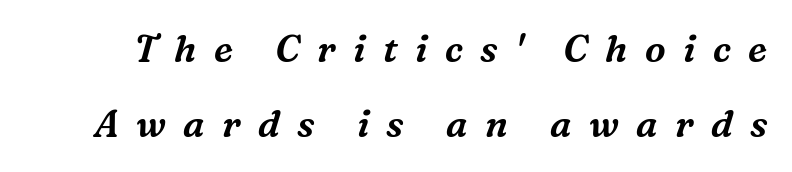
The image shows 37 px serif type, italic (leaning right); set loose line spacing (2.02x), unusually wide letter spacing (+0.47 em), not underlined; medium stroke contrast and a medium x-height.
